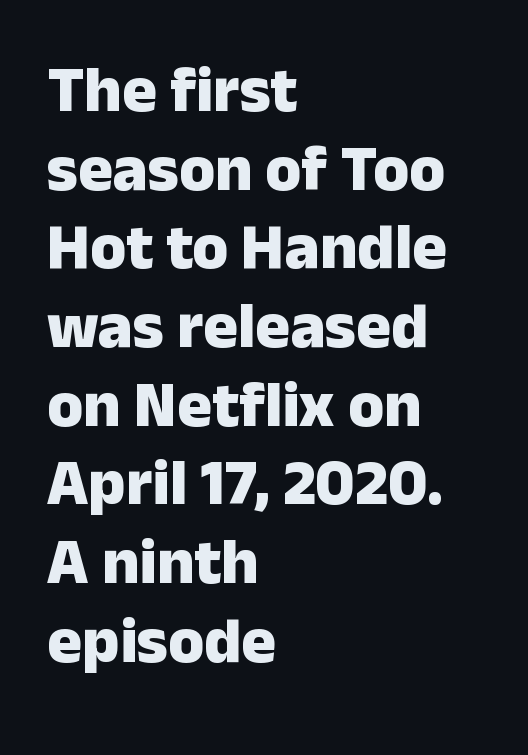
If you drew a ruler down the left edge, every line would touch it. This is roman type, the default non-slanted kind. The words here are not underlined. In terms of weight, the rendering is a true, heavy bold. Nope, no serifs anywhere on these letters.
